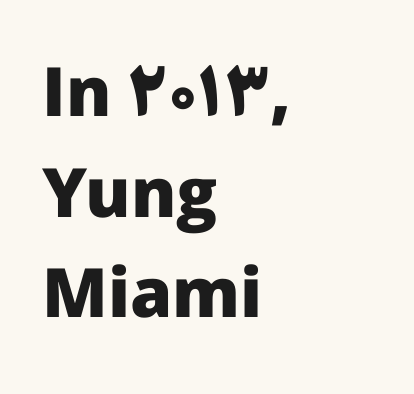
The font family rendered here belongs to the sans-serif group. The baseline area is clear. The rows are spaced the way most documents space them. The horizontal fit of the characters is conventional and even. Horizontally, the lines are justified to the leading edge only.
